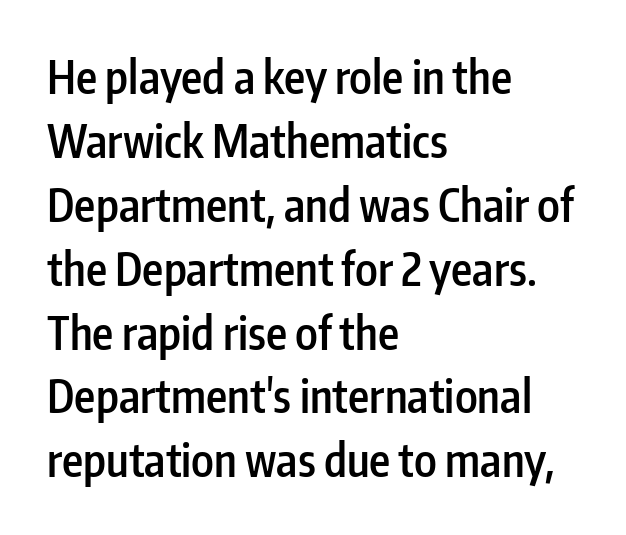
The image shows 45 px semibold, condensed sans-serif type, upright; set left-aligned, normal line spacing (1.42x), normal letter spacing, not underlined; low stroke contrast and a medium x-height.
